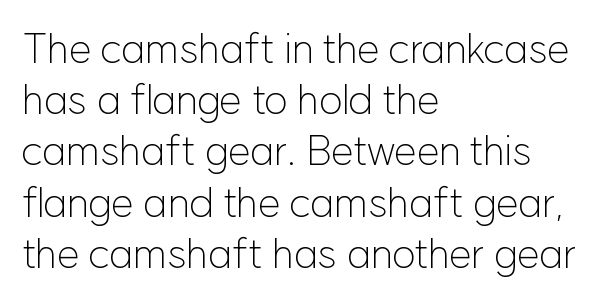
Notice how the passage keeps a crisp vertical edge on the left only. The rows are spaced the way most documents space them. Every character sits straight up, as roman type does. Looks like regular typesetting: each glyph gets only the width it needs. Stroke thickness stays within the range of a standard reading face or lighter. Letter spacing: default.
